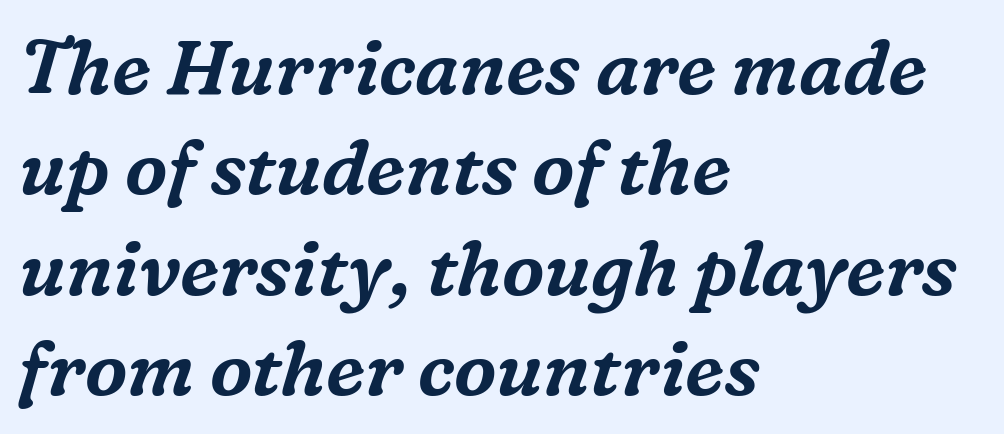
{"serif": "yes", "italic": "yes", "lean": "right", "slant_degrees": 16, "width": "normal", "stroke_contrast": "medium", "x_height": "medium", "monospaced": "no", "underline": "no", "align": "left", "line_spacing": "normal", "line_spacing_ratio": 1.32, "letter_spacing": "normal", "letter_spacing_em": 0.0, "glyph_px": 76}
